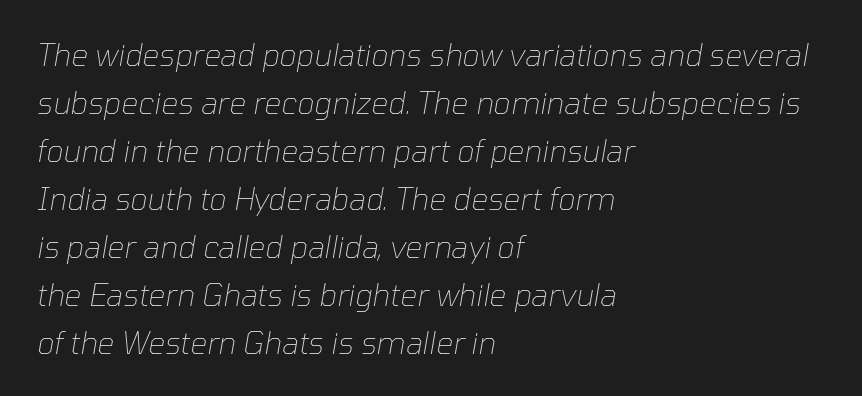
Each word holds together tightly as a unit, with standard inter-letter gaps. The typography opts for an oblique posture over an upright one. Here the designer chose a conventional face with non-uniform glyph widths. Does the copy run flush right? No — it runs flush left. Horizontal bands of white between lines are of average thickness.
